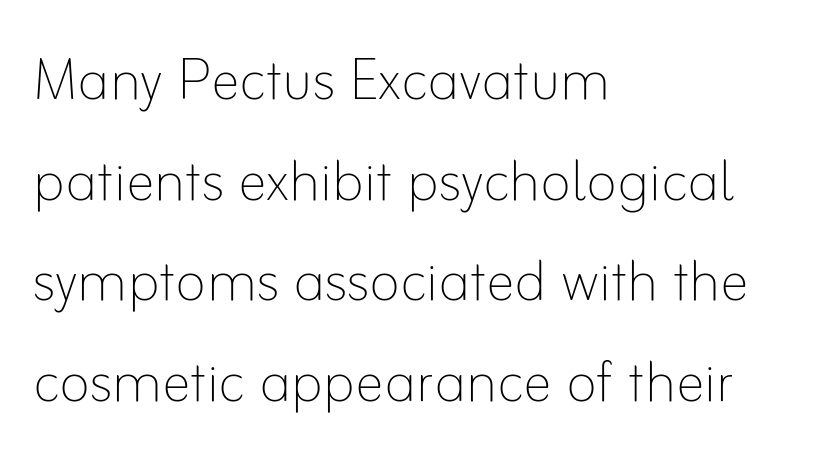
The image shows 73 px thin type, upright; set left-aligned, normal line spacing (1.38x), normal letter spacing, not underlined; low stroke contrast and a small x-height.
